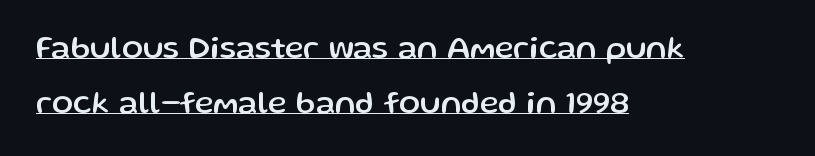
Q: Is the text italic (slanted)? A: No, it is upright.
Q: Is the typeface a serif or a sans-serif typeface? A: Sans-serif.
Q: Is the text underlined? A: Yes.
Q: How is the paragraph aligned? A: Left-aligned.
Q: Is the spacing between letters normal or unusually wide? A: Normal.
Q: Width (condensed, normal, or wide)? A: Normal.
Q: Stroke contrast? A: Low.
Q: x-height? A: Medium.
Q: Monospaced? A: No.
